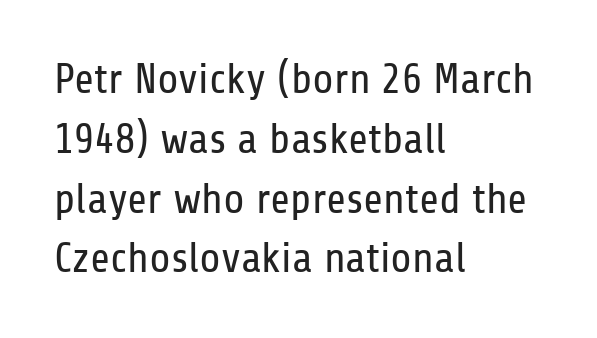
Normally led — the rows are evenly, conventionally spaced. The weight tops out at a normal text grade. You can tell from the bare stems that sans-serif type was used. When letters stand straight like this, we call the style roman or upright. Short note: letters normally spaced.
